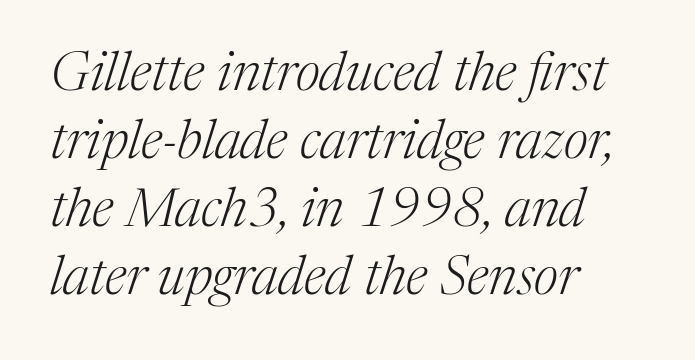
The letters are slanted; this is an italic face. Teacher's note: observe the even left margin — that is flush-left alignment. This sample uses plain, unmodified letter spacing. The lines sit at an ordinary, default distance from one another. The cut favours lightness, reaching ordinary text weight at its darkest. A typesetter would call this proportional, since set widths differ per character.
